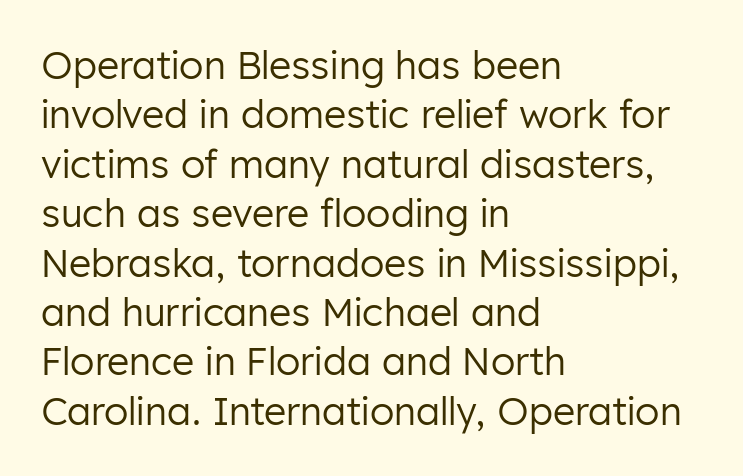
A typesetter would call this zero additional tracking. Does the lettering tilt? It doesn't — this is upright. Vertical spacing — default. Look at the bottom of the vertical strokes: they stop flat, with no serifs.
